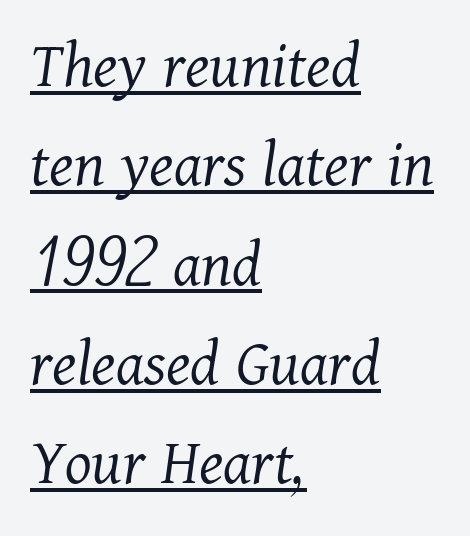
{"serif": "yes", "italic": "yes", "lean": "right", "slant_degrees": 11, "bold": "no", "weight": "light", "width": "normal", "stroke_contrast": "medium", "x_height": "medium", "monospaced": "no", "underline": "yes", "align": "left", "line_spacing": "normal", "line_spacing_ratio": 1.46, "letter_spacing": "normal", "letter_spacing_em": 0.0, "glyph_px": 68}
